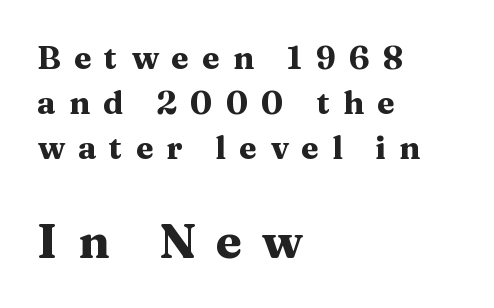
Q: Is the text bold? A: Yes.
Q: Is the text italic (slanted)? A: No, it is upright.
Q: Is the typeface a serif or a sans-serif typeface? A: Serif.
Q: Is the text underlined? A: No.
Q: How is the paragraph aligned? A: Left-aligned.
Q: Is the spacing between letters normal or unusually wide? A: Unusually wide.
Q: Is the spacing between lines tight, normal or loose? A: Normal.
Q: Which block of text is set in a larger size, the first (top) or the second (bottom)? A: The second (bottom) one.
Q: Width (condensed, normal, or wide)? A: Wide.
Q: Stroke contrast? A: Medium.
Q: x-height? A: Medium.
Q: Monospaced? A: No.
